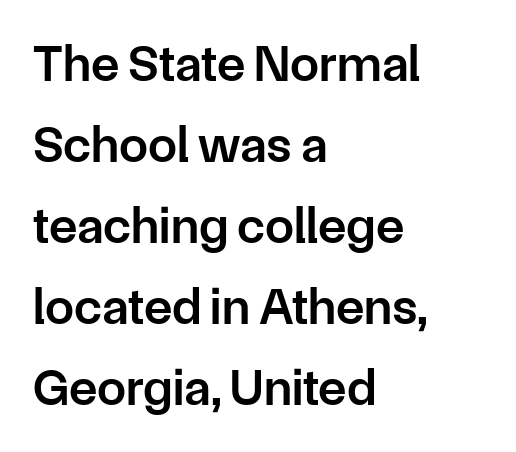
The image shows 52 px semibold sans-serif type, upright; set left-aligned, normal line spacing (1.56x), normal letter spacing, not underlined; low stroke contrast and a medium x-height.
